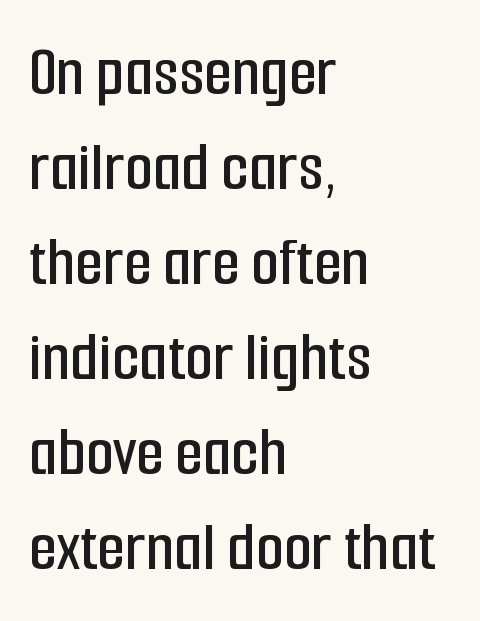
The image shows 72 px condensed sans-serif type, upright; set left-aligned, normal line spacing (1.32x), normal letter spacing, not underlined; low stroke contrast and a medium x-height.
